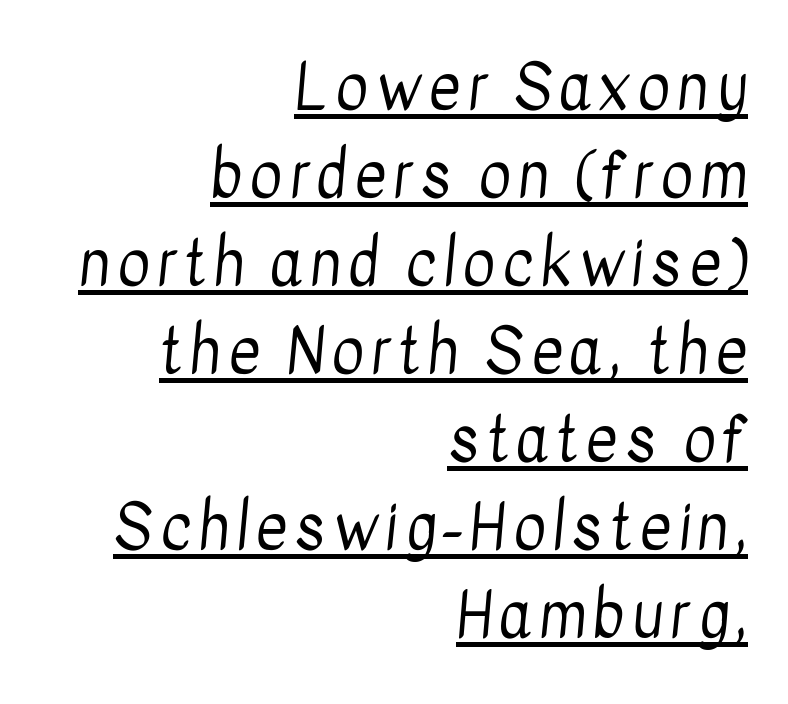
{"serif": "no", "bold": "no", "weight": "regular", "width": "condensed", "stroke_contrast": "low", "x_height": "medium", "monospaced": "no", "underline": "yes", "align": "right", "line_spacing": "normal", "line_spacing_ratio": 1.42, "glyph_px": 62}
